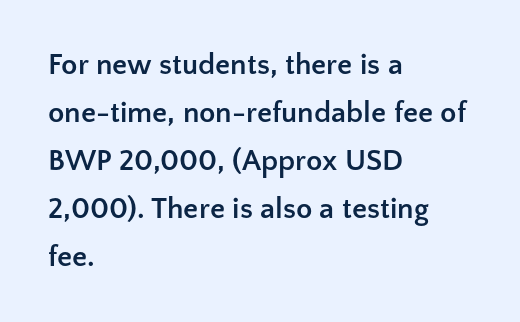
{"serif": "no", "italic": "no", "bold": "yes", "weight": "semibold", "width": "normal", "stroke_contrast": "low", "x_height": "medium", "monospaced": "no", "underline": "no", "align": "left", "line_spacing": "normal", "line_spacing_ratio": 1.6, "letter_spacing": "normal", "letter_spacing_em": 0.0, "glyph_px": 30}
